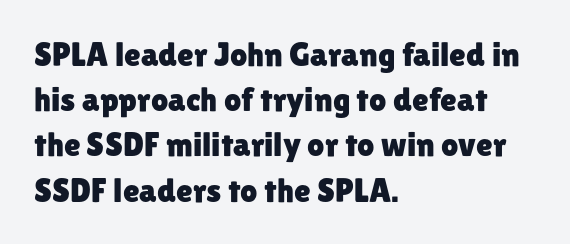
{"serif": "no", "italic": "no", "width": "normal", "stroke_contrast": "low", "x_height": "medium", "monospaced": "no", "underline": "no", "align": "left", "line_spacing": "normal", "line_spacing_ratio": 1.33, "letter_spacing": "normal", "letter_spacing_em": 0.0, "glyph_px": 34}
